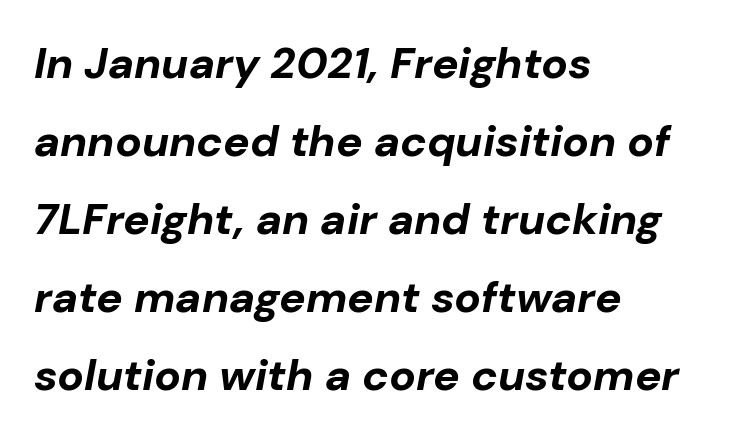
The image shows 44 px bold type, italic (leaning right); set left-aligned, line spacing 1.77x, normal letter spacing, not underlined; low stroke contrast and a medium x-height.
